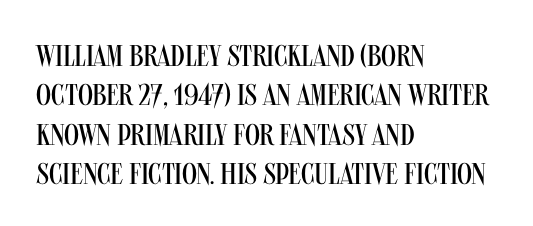
{"serif": "no", "italic": "no", "bold": "no", "weight": "regular", "width": "condensed", "stroke_contrast": "medium", "x_height": "large", "monospaced": "no", "underline": "no", "align": "left", "line_spacing": "normal", "line_spacing_ratio": 1.31, "letter_spacing": "normal", "letter_spacing_em": 0.0, "glyph_px": 30}
